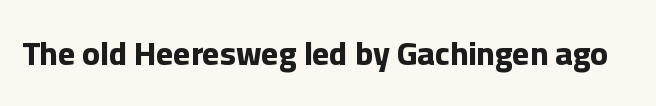
The image shows 33 px bold sans-serif type, upright; set normal letter spacing, not underlined; low stroke contrast and a medium x-height.
